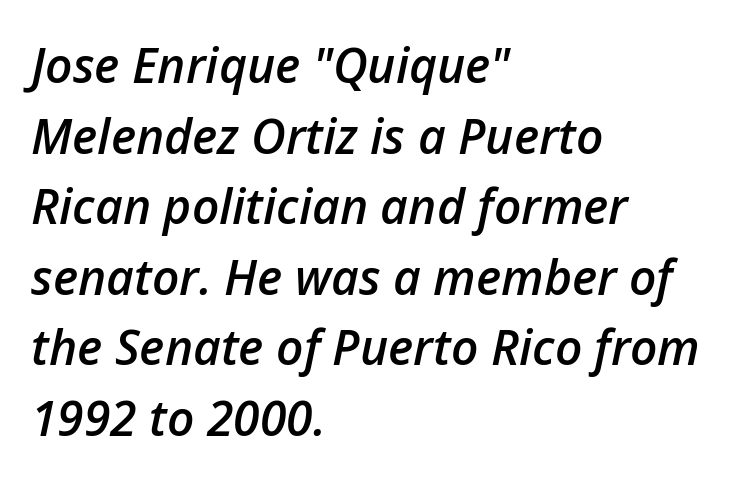
Q: Is the text bold? A: Semi-bold.
Q: Is the text italic (slanted)? A: Yes, it leans right by about 12 degrees.
Q: Is the text underlined? A: No.
Q: How is the paragraph aligned? A: Left-aligned.
Q: Is the spacing between letters normal or unusually wide? A: Normal.
Q: Is the spacing between lines tight, normal or loose? A: Normal.
Q: Width (condensed, normal, or wide)? A: Normal.
Q: Stroke contrast? A: Low.
Q: x-height? A: Medium.
Q: Monospaced? A: No.
